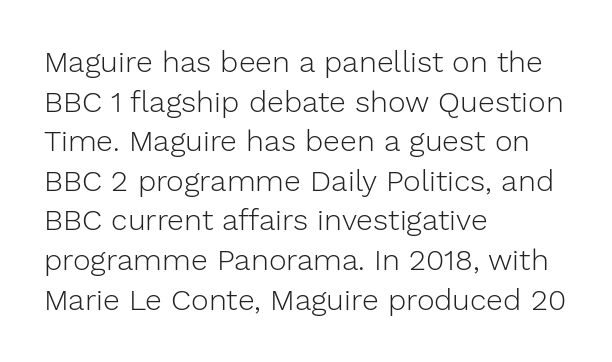
{"serif": "no", "italic": "no", "bold": "no", "weight": "light", "width": "normal", "stroke_contrast": "low", "x_height": "medium", "monospaced": "no", "underline": "no", "align": "left", "line_spacing": "normal", "line_spacing_ratio": 1.32, "letter_spacing": "normal", "letter_spacing_em": 0.0, "glyph_px": 30}
